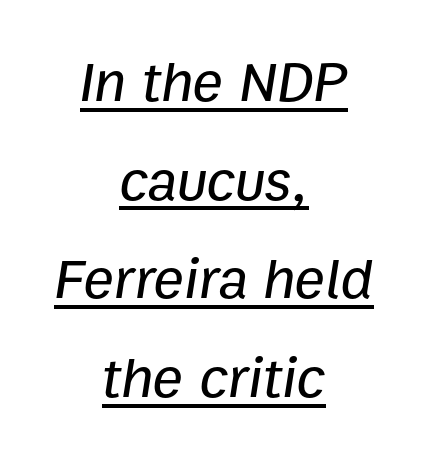
Q: Is the text italic (slanted)? A: Yes, it leans right by about 9 degrees.
Q: Is the text underlined? A: Yes.
Q: How is the paragraph aligned? A: Centered.
Q: Is the spacing between letters normal or unusually wide? A: Normal.
Q: Width (condensed, normal, or wide)? A: Normal.
Q: Stroke contrast? A: Low.
Q: x-height? A: Medium.
Q: Monospaced? A: No.
